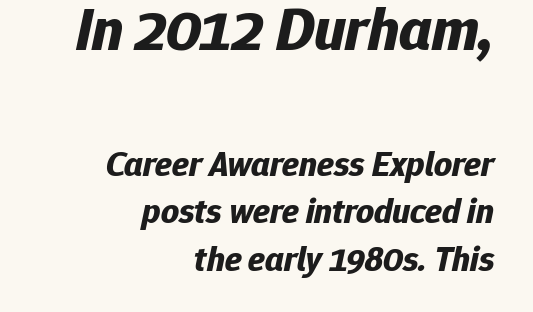
The image shows 61 px bold type, italic (leaning right); set right-aligned, normal line spacing (1.35x), normal letter spacing, not underlined; the first (top) block is 1.74x larger; low stroke contrast and a medium x-height.
